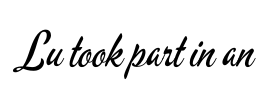
Q: Is the text bold? A: No.
Q: Is the text italic (slanted)? A: Yes.
Q: Is the typeface a serif or a sans-serif typeface? A: Sans-serif.
Q: Is the text underlined? A: No.
Q: Is the spacing between letters normal or unusually wide? A: Normal.
Q: Width (condensed, normal, or wide)? A: Condensed.
Q: Stroke contrast? A: Low.
Q: x-height? A: Small.
Q: Monospaced? A: No.
